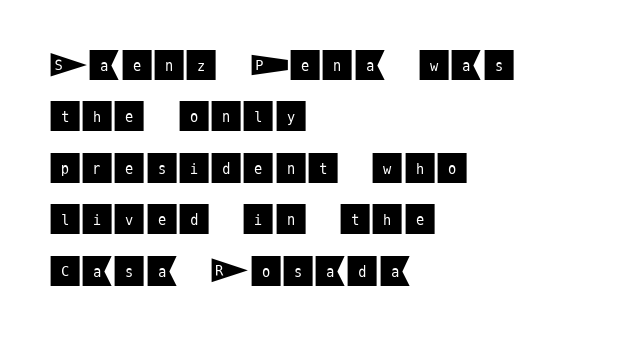
The block of text has a typical density, with ordinary space between rows. Underline: absent. The lines are quadded left. Serif or sans? Sans — the stroke terminals are bare.
